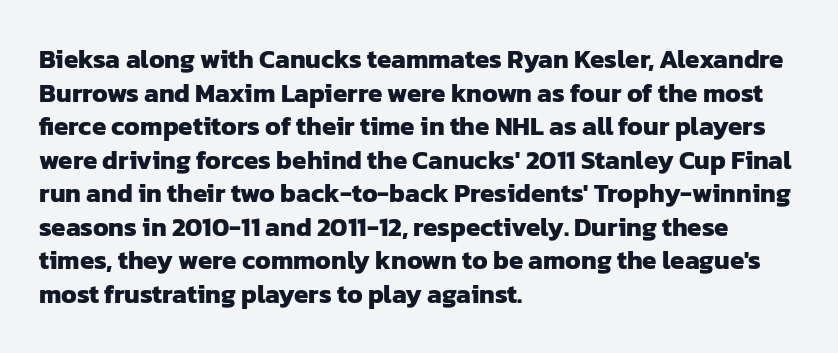
Q: Is the text bold? A: Yes.
Q: Is the text underlined? A: No.
Q: How is the paragraph aligned? A: Left-aligned.
Q: Is the spacing between letters normal or unusually wide? A: Normal.
Q: Is the spacing between lines tight, normal or loose? A: Normal.
